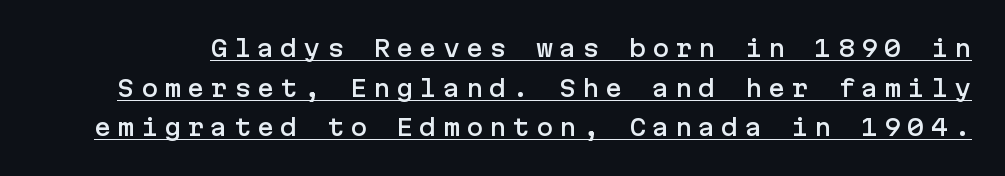
The image shows 23 px text type, upright; set line spacing 1.72x, unusually wide letter spacing (+0.26 em), underlined.
